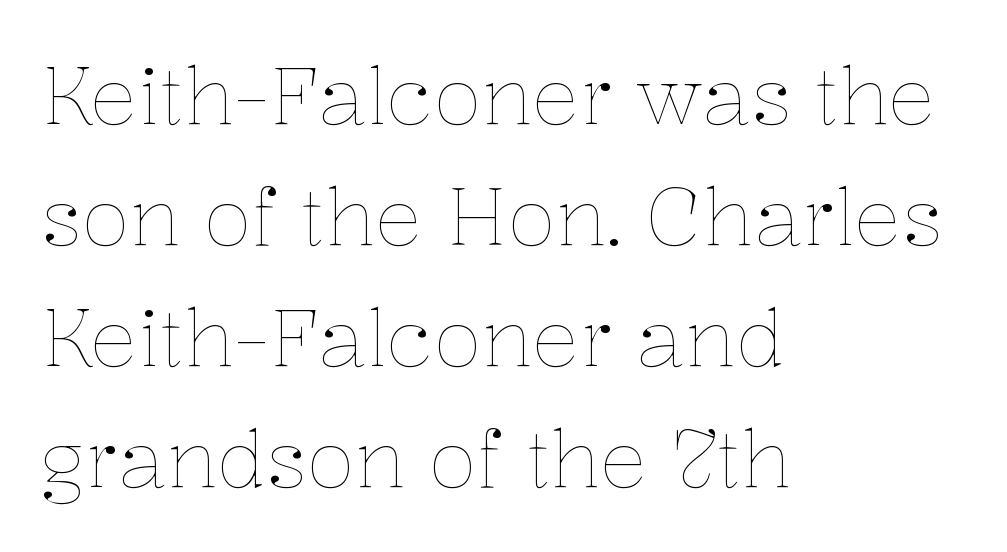
Q: Is the text bold? A: No.
Q: Is the text italic (slanted)? A: No, it is upright.
Q: Is the text underlined? A: No.
Q: How is the paragraph aligned? A: Left-aligned.
Q: Is the spacing between letters normal or unusually wide? A: Normal.
Q: Is the spacing between lines tight, normal or loose? A: Normal.
Q: Width (condensed, normal, or wide)? A: Normal.
Q: Stroke contrast? A: Low.
Q: x-height? A: Medium.
Q: Monospaced? A: No.
